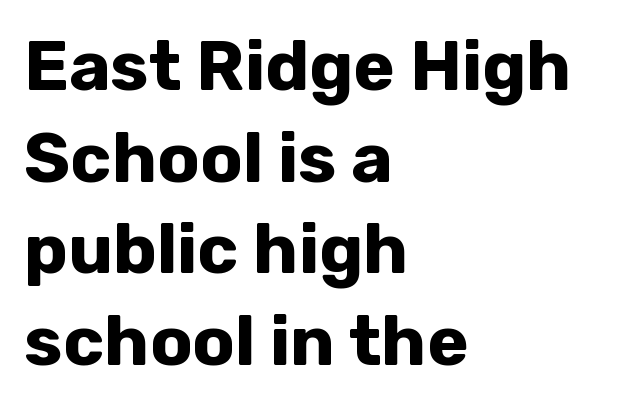
The type family on display is of the sans-serif kind. Its strokes are broad and dark, the hallmark of bold type. The passage shown stacks its lines at a standard gap. Tracking here is standard; glyphs follow each other at the usual distance. The words here are not underlined.
